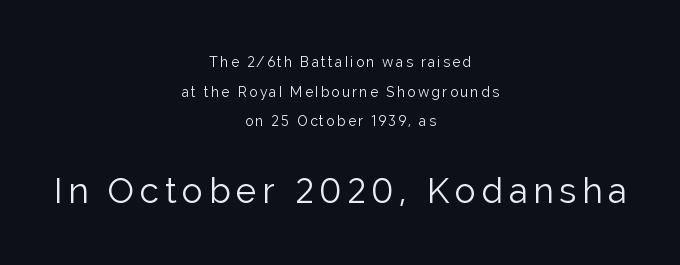
The image shows 35 px light sans-serif type, upright; set centered, loose line spacing (2.11x), not underlined; the second (bottom) block is 2.5x larger; low stroke contrast and a medium x-height.
